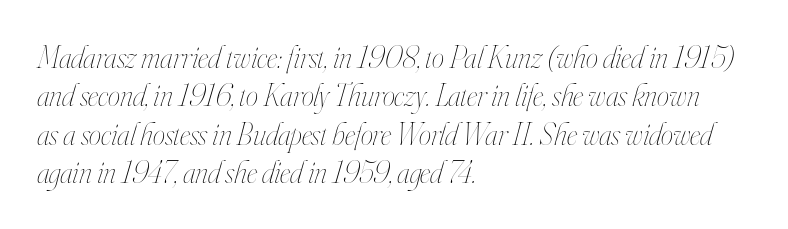
Unbolded letterforms with no extra heft. Quick note: italic. The ragged edge is on the right, which tells us the setting is flush left. Note the varied advance widths — an 'i' is clearly narrower than an 'm'. Any mark beneath the type? The region is blank. No extra tracking has been applied to these lines.
